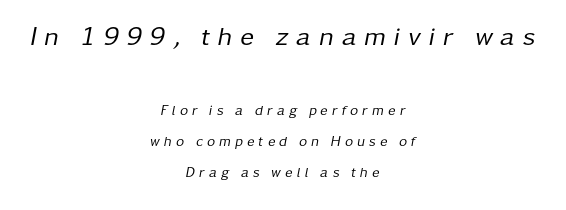
The image shows 26 px text type, italic (leaning right); set centered, loose line spacing (2.21x), unusually wide letter spacing (+0.3 em), not underlined; the first (top) block is 1.86x larger.
